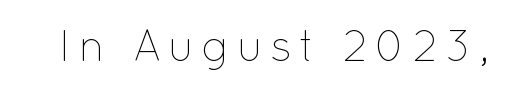
Q: Is the text bold? A: No.
Q: Is the text italic (slanted)? A: No, it is upright.
Q: Is the text underlined? A: No.
Q: Width (condensed, normal, or wide)? A: Normal.
Q: Stroke contrast? A: Low.
Q: x-height? A: Medium.
Q: Monospaced? A: No.
